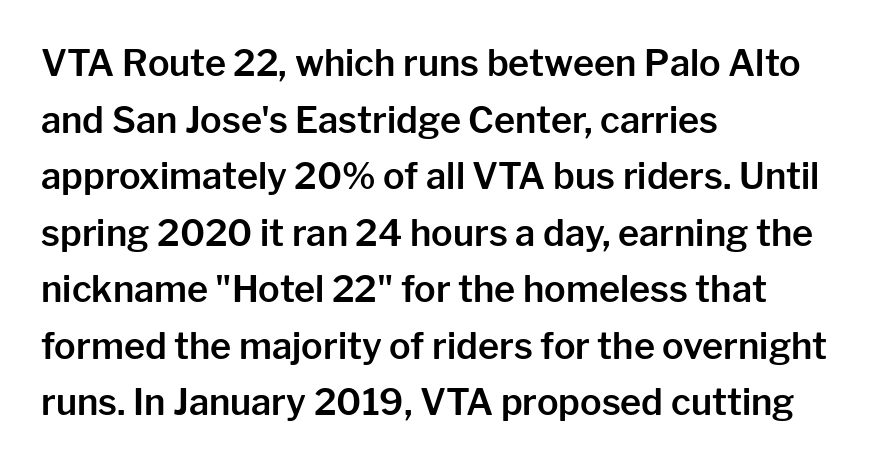
Note the varied advance widths — an 'i' is clearly narrower than an 'm'. The foot of each line stays bare and open. Check where the strokes stop: nothing finishes them off — pure sans. The lettering stays uniformly vertical, giving the passage a roman look. Spacing between characters is what you'd get straight out of the box. Leading matches the norm, producing a regular column.
